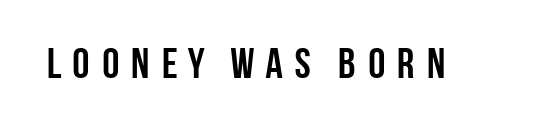
{"serif": "no", "italic": "no", "bold": "yes", "weight": "semibold", "width": "condensed", "stroke_contrast": "low", "x_height": "large", "monospaced": "no", "underline": "no", "glyph_px": 43}
